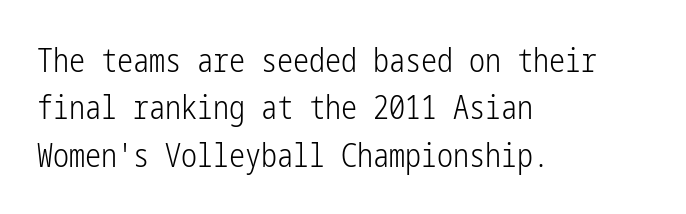
{"serif": "no", "italic": "no", "bold": "no", "weight": "light", "width": "condensed", "stroke_contrast": "low", "x_height": "medium", "underline": "no", "align": "left", "line_spacing": "normal", "line_spacing_ratio": 1.48, "letter_spacing": "normal", "letter_spacing_em": 0.0, "glyph_px": 32}
